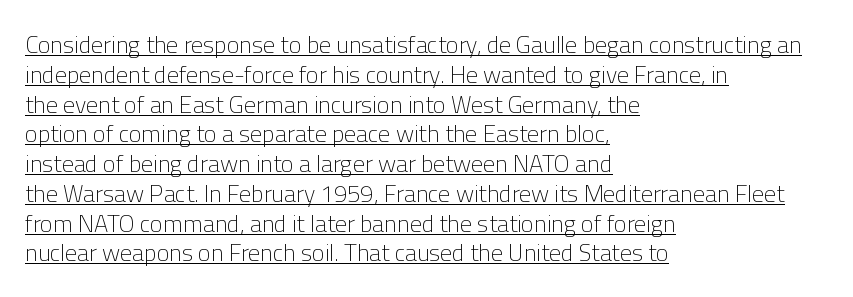
Each line starts at the same left margin while the right side varies. The characters are drawn with everyday or finer stroke widths. Posture: vertical. These lines keep a tight, regular rhythm from letter to letter. Underlined type.
